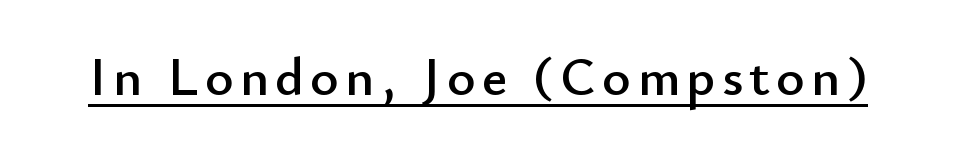
Letterform terminals end flat and unadorned throughout the passage. You could not count columns in this text — the font is proportionally spaced. This sample carries an underscore along the baseline area. Nope, not italic — everything's standing straight.
